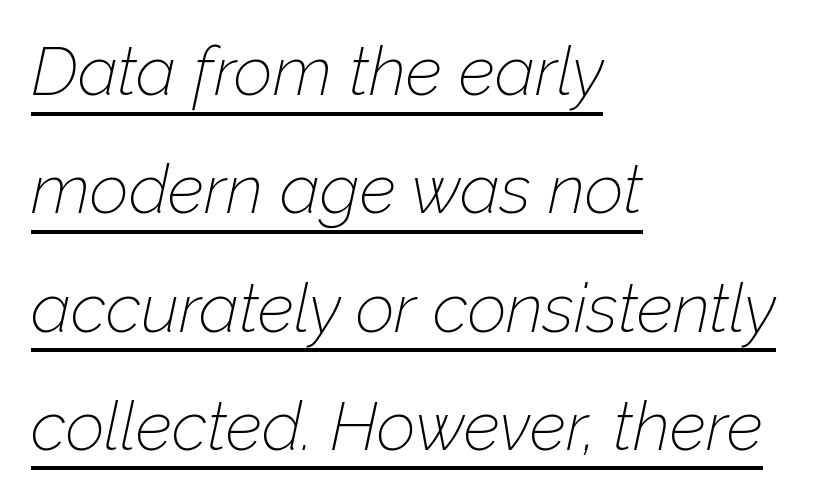
Q: Is the text bold? A: No.
Q: Is the text italic (slanted)? A: Yes, it leans right by about 12 degrees.
Q: Is the text underlined? A: Yes.
Q: How is the paragraph aligned? A: Left-aligned.
Q: Is the spacing between letters normal or unusually wide? A: Normal.
Q: Width (condensed, normal, or wide)? A: Normal.
Q: Stroke contrast? A: Low.
Q: x-height? A: Medium.
Q: Monospaced? A: No.
